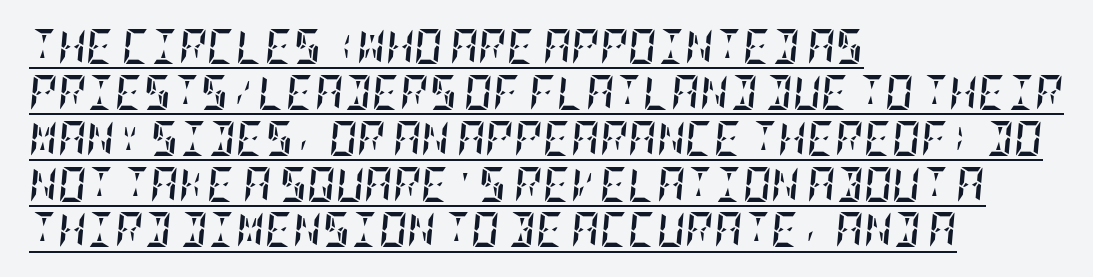
The image shows 35 px semibold, condensed type, italic (leaning right); set left-aligned, normal line spacing (1.31x), normal letter spacing, underlined; low stroke contrast and a large x-height.
